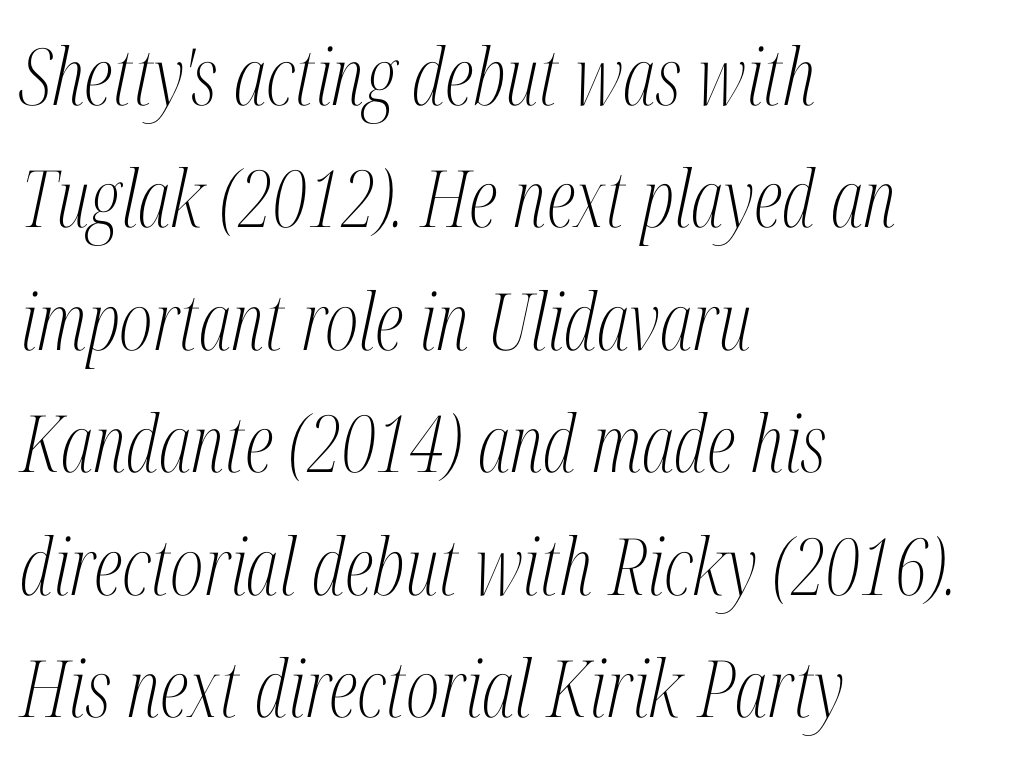
{"serif": "yes", "italic": "yes", "lean": "right", "slant_degrees": 12, "bold": "no", "weight": "light", "width": "condensed", "stroke_contrast": "medium", "x_height": "medium", "monospaced": "no", "underline": "no", "align": "left", "line_spacing": "normal", "line_spacing_ratio": 1.55, "letter_spacing": "normal", "letter_spacing_em": 0.0, "glyph_px": 79}
